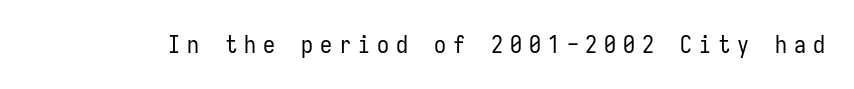
Q: Is the text bold? A: No.
Q: Is the text italic (slanted)? A: No, it is upright.
Q: Is the text underlined? A: No.
Q: Is the spacing between letters normal or unusually wide? A: Unusually wide.
